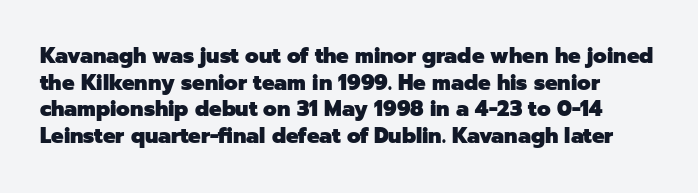
The image shows 21 px bold type, upright; set normal line spacing (1.27x), normal letter spacing, not underlined.
